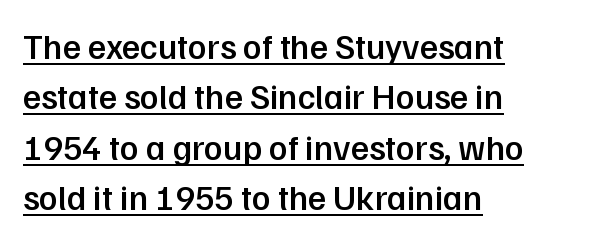
{"serif": "no", "italic": "no", "bold": "semi", "weight": "semibold", "width": "normal", "stroke_contrast": "low", "x_height": "medium", "monospaced": "no", "underline": "yes", "align": "left", "line_spacing": "normal", "line_spacing_ratio": 1.44, "letter_spacing": "normal", "letter_spacing_em": 0.0, "glyph_px": 35}
